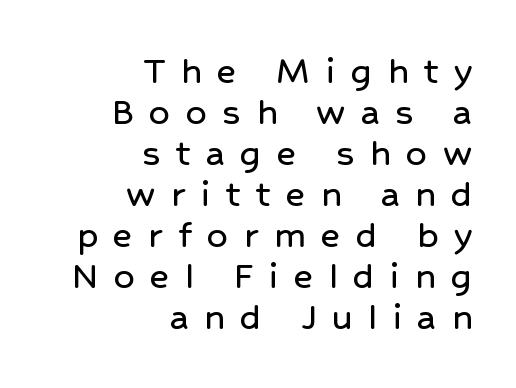
Q: Is the text italic (slanted)? A: No, it is upright.
Q: Is the typeface a serif or a sans-serif typeface? A: Sans-serif.
Q: Is the text underlined? A: No.
Q: How is the paragraph aligned? A: Right-aligned.
Q: Is the spacing between letters normal or unusually wide? A: Unusually wide.
Q: Is the spacing between lines tight, normal or loose? A: Tight.
Q: Width (condensed, normal, or wide)? A: Normal.
Q: Stroke contrast? A: Low.
Q: x-height? A: Medium.
Q: Monospaced? A: No.
